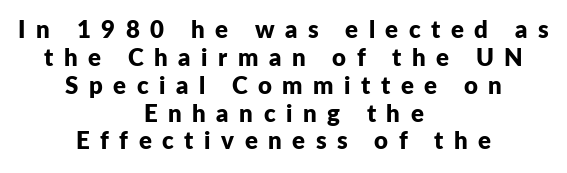
The image shows 24 px bold type, upright; set centered, line spacing 1.16x, unusually wide letter spacing (+0.44 em), not underlined.
